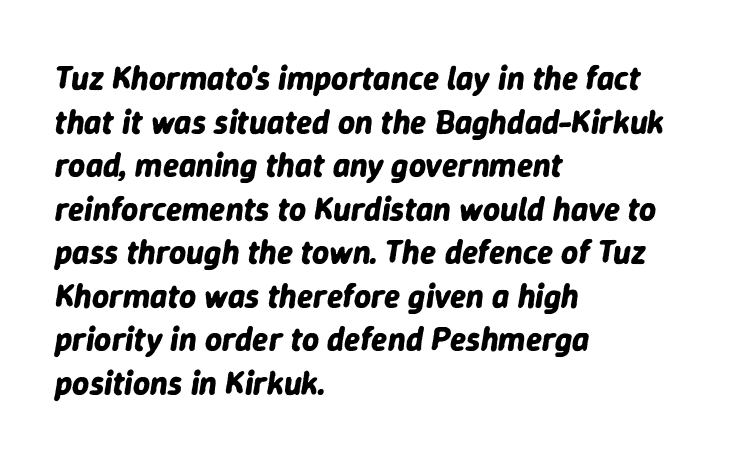
The image shows 33 px bold type, italic (leaning right); set left-aligned, normal line spacing (1.32x), normal letter spacing, not underlined; low stroke contrast and a medium x-height.
